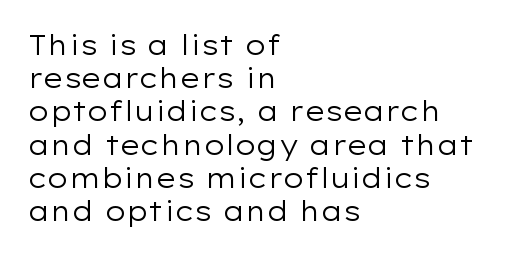
The zone under the glyphs is completely vacant. The passage is arranged the way most books set body copy — flush left. The type sits square on the baseline with zero lean. Weight: in the light-to-regular range. In terms of letterspacing, this is plain default setting.
